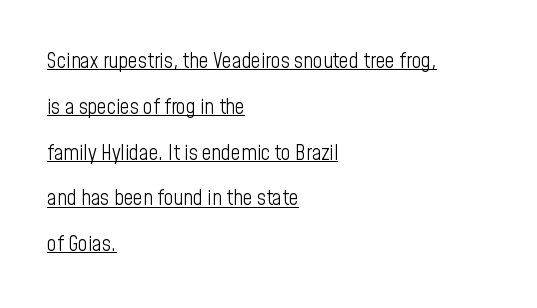
Q: Is the text bold? A: No.
Q: Is the text italic (slanted)? A: No, it is upright.
Q: Is the text underlined? A: Yes.
Q: How is the paragraph aligned? A: Left-aligned.
Q: Is the spacing between letters normal or unusually wide? A: Normal.
Q: Is the spacing between lines tight, normal or loose? A: Loose.
